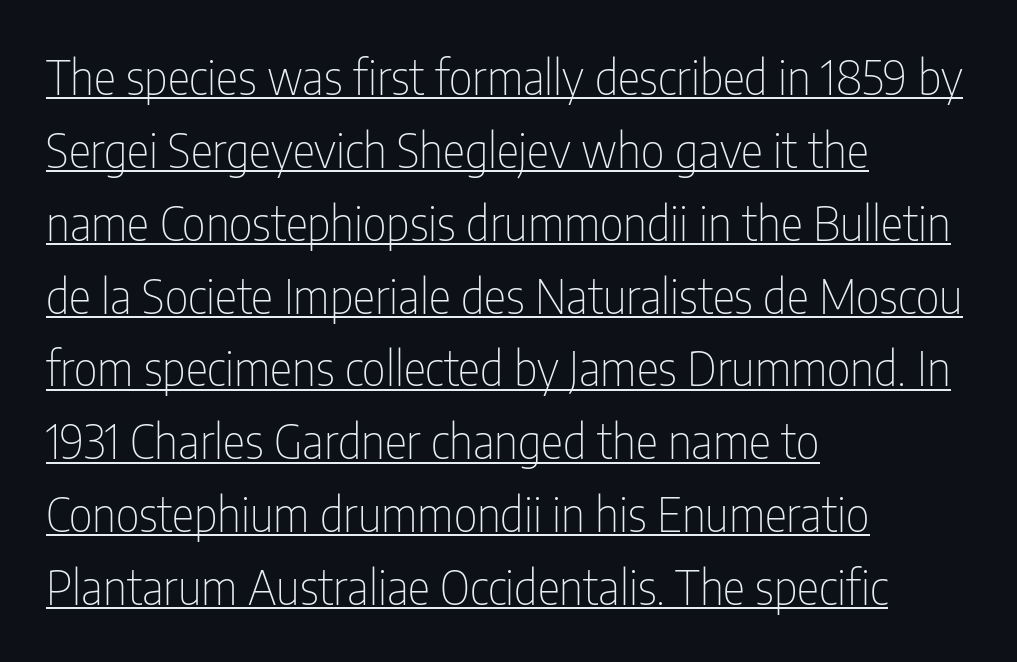
The image shows 47 px thin, condensed sans-serif type, upright; set left-aligned, normal line spacing (1.55x), normal letter spacing, underlined; low stroke contrast and a medium x-height.
